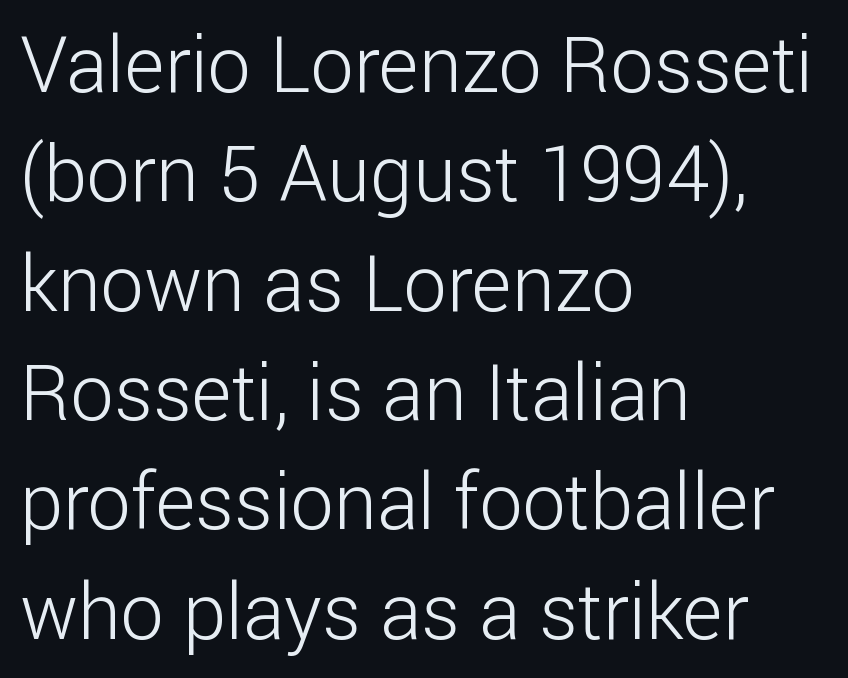
{"serif": "no", "italic": "no", "bold": "no", "weight": "light", "width": "normal", "stroke_contrast": "low", "x_height": "medium", "monospaced": "no", "underline": "no", "align": "left", "line_spacing": "normal", "line_spacing_ratio": 1.42, "letter_spacing": "normal", "letter_spacing_em": 0.0, "glyph_px": 77}
